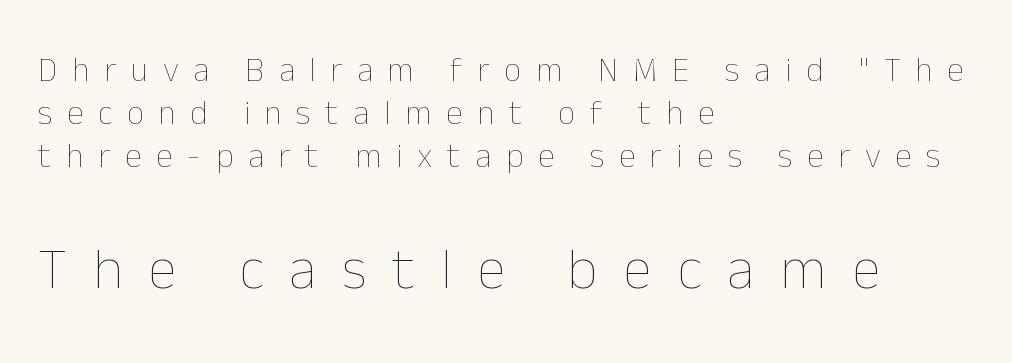
The image shows 59 px thin type, upright; set left-aligned, normal line spacing (1.26x), unusually wide letter spacing (+0.43 em), not underlined; the second (bottom) block is 1.74x larger; low stroke contrast and a medium x-height.
